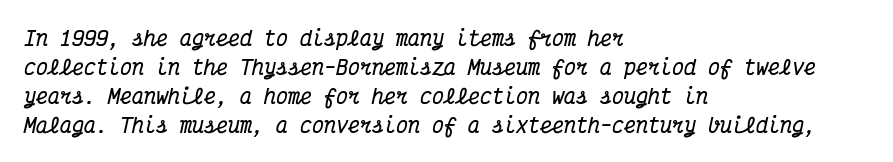
The image shows 20 px bold type, italic (leaning right); set left-aligned, normal line spacing (1.45x), normal letter spacing, not underlined.
